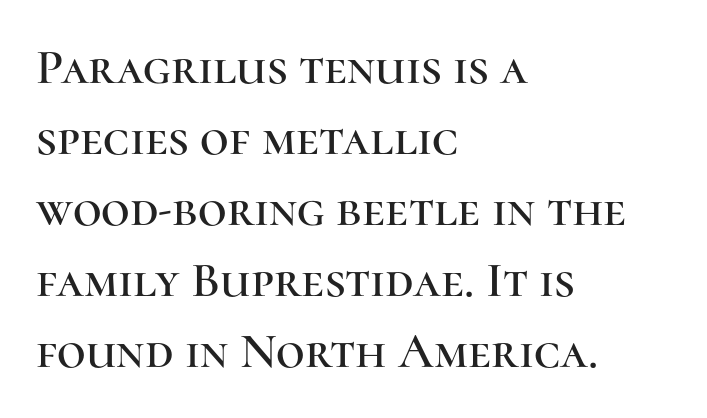
Type style note: has serifs. Characters remain perfectly vertical along every line. The rows are spaced the way most documents space them. Visually the block forms a straight wall on the left and a jagged coastline on the right. Quick note: underline off. The passage shown has conventional tracking throughout.
